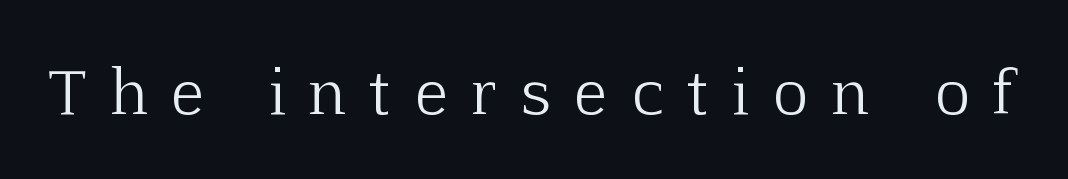
Yep, those are serifs on the letters. Check under the words: just untouched page. Do the letters lean? They stand straight. Varying glyph widths throughout — classic text-font behaviour. In terms of letterspacing, this is a distinctly airy, spread setting.
